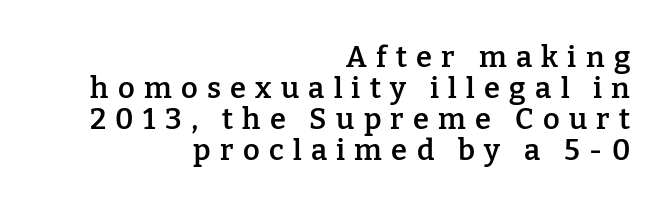
Q: Is the text bold? A: Semi-bold.
Q: Is the text italic (slanted)? A: No, it is upright.
Q: Is the typeface a serif or a sans-serif typeface? A: Serif.
Q: Is the text underlined? A: No.
Q: How is the paragraph aligned? A: Right-aligned.
Q: Is the spacing between letters normal or unusually wide? A: Unusually wide.
Q: Is the spacing between lines tight, normal or loose? A: Tight.
Q: Width (condensed, normal, or wide)? A: Normal.
Q: Stroke contrast? A: Low.
Q: x-height? A: Medium.
Q: Monospaced? A: No.
